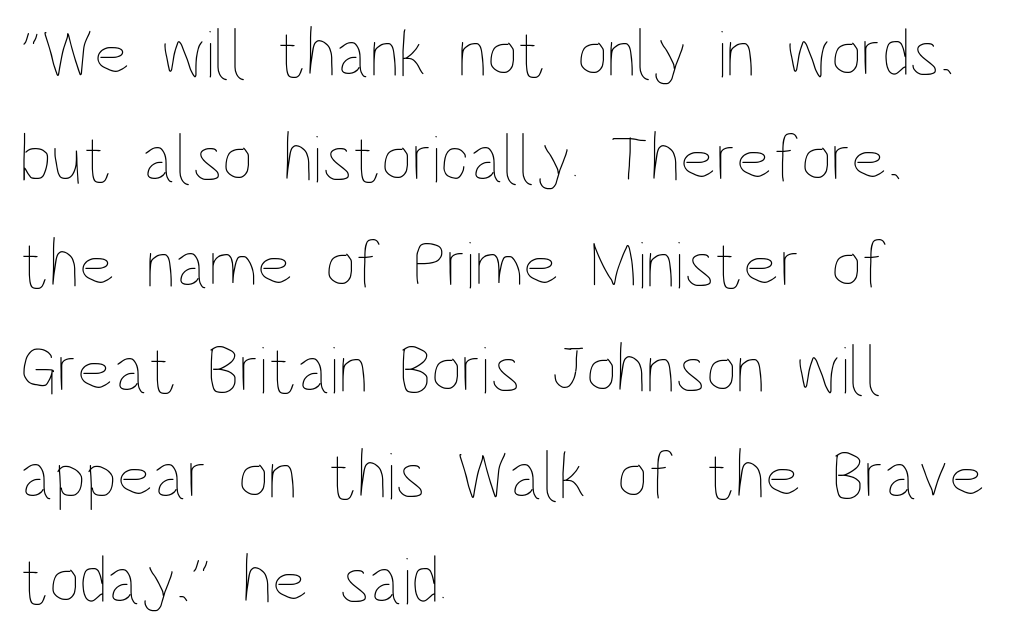
{"italic": "no", "bold": "no", "weight": "thin", "width": "condensed", "stroke_contrast": "low", "x_height": "large", "monospaced": "no", "underline": "no", "align": "left", "line_spacing": "normal", "line_spacing_ratio": 1.55, "letter_spacing": "normal", "letter_spacing_em": 0.0, "glyph_px": 68}
